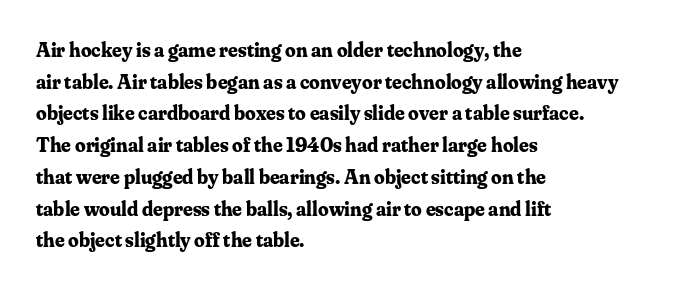
{"italic": "no", "bold": "yes", "underline": "no", "align": "left", "line_spacing": "normal", "line_spacing_ratio": 1.51, "letter_spacing": "normal", "letter_spacing_em": 0.0, "glyph_px": 21}
